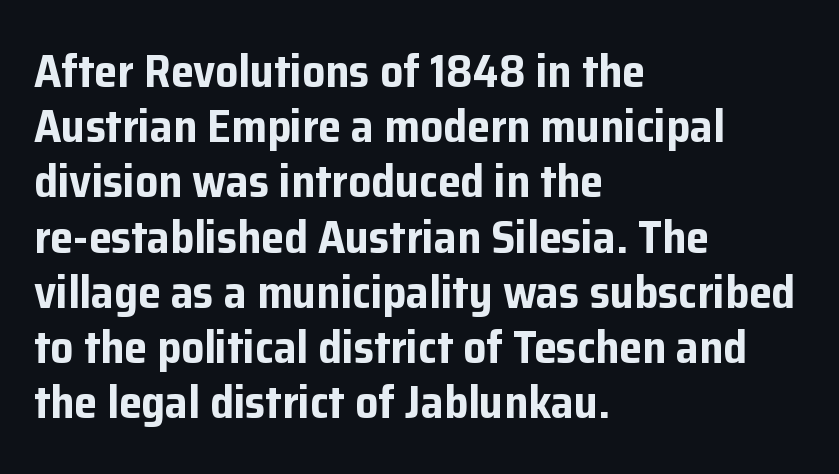
The letters carry no serifs — their stems end cleanly without finishing strokes. Do the characters align in a grid? No, the font is proportional. Glyph-to-glyph distance matches everyday printed text. The area under the type is left untouched. You can tell it's not italic because the verticals are truly vertical.
